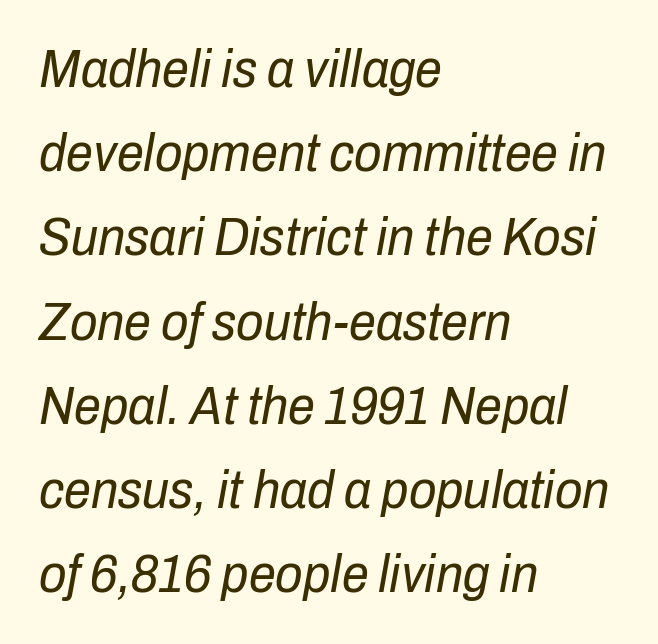
Q: Is the text bold? A: No.
Q: Is the text italic (slanted)? A: Yes, it leans right by about 10 degrees.
Q: Is the text underlined? A: No.
Q: How is the paragraph aligned? A: Left-aligned.
Q: Is the spacing between letters normal or unusually wide? A: Normal.
Q: Is the spacing between lines tight, normal or loose? A: Normal.
Q: Width (condensed, normal, or wide)? A: Condensed.
Q: Stroke contrast? A: Low.
Q: x-height? A: Medium.
Q: Monospaced? A: No.
